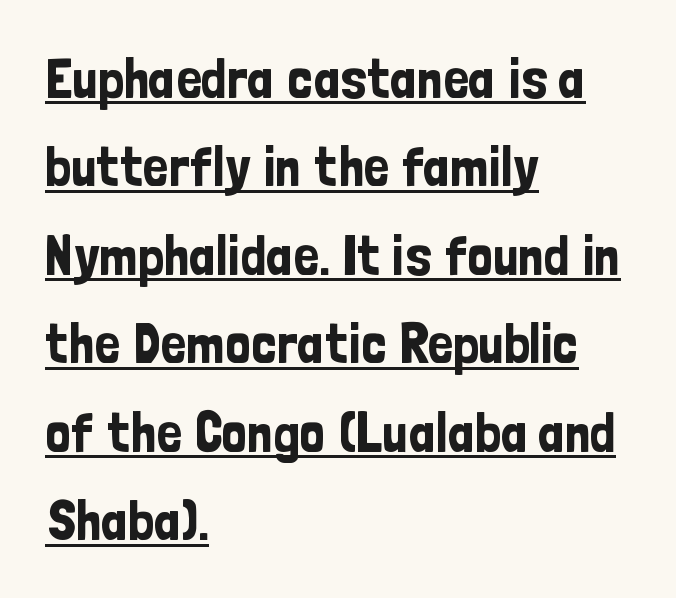
{"serif": "no", "italic": "no", "width": "condensed", "stroke_contrast": "low", "x_height": "medium", "monospaced": "no", "underline": "yes", "align": "left", "line_spacing": "normal", "line_spacing_ratio": 1.58, "letter_spacing": "normal", "letter_spacing_em": 0.0, "glyph_px": 56}
